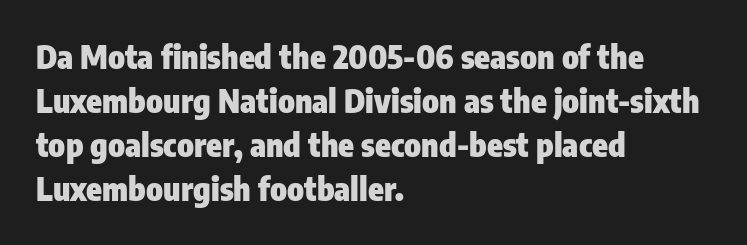
{"serif": "no", "italic": "no", "bold": "yes", "weight": "heavy", "width": "condensed", "stroke_contrast": "low", "x_height": "medium", "monospaced": "no", "underline": "no", "align": "left", "line_spacing": "normal", "line_spacing_ratio": 1.37, "letter_spacing": "normal", "letter_spacing_em": 0.0, "glyph_px": 32}
